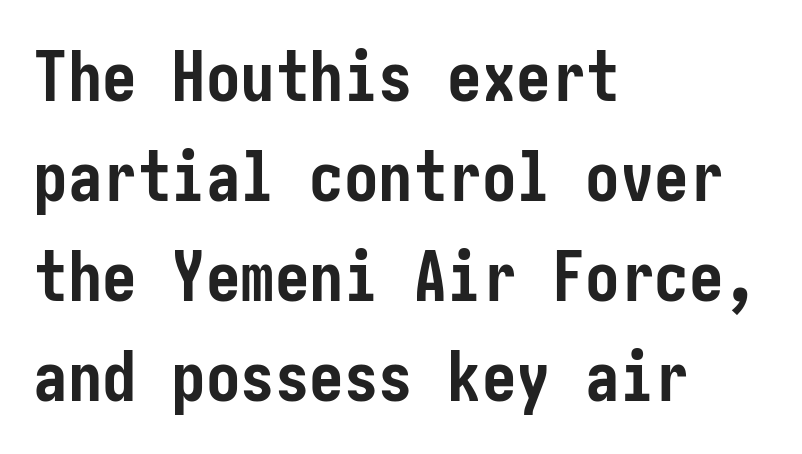
The image shows 69 px semibold, condensed sans-serif type, upright; set left-aligned, normal line spacing (1.45x), normal letter spacing, not underlined; low stroke contrast and a medium x-height.
